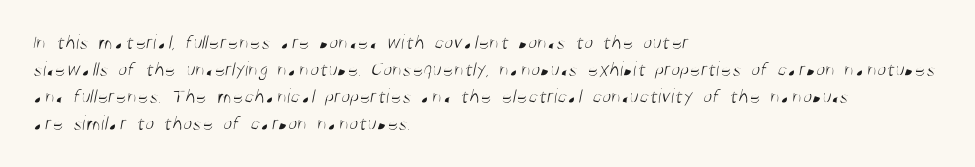
Letters have the restrained weight of plain body copy at most. The letters sit at their default tracking, neither squeezed nor spread. One-word summary of the alignment: left. Descenders hang freely into open space.
